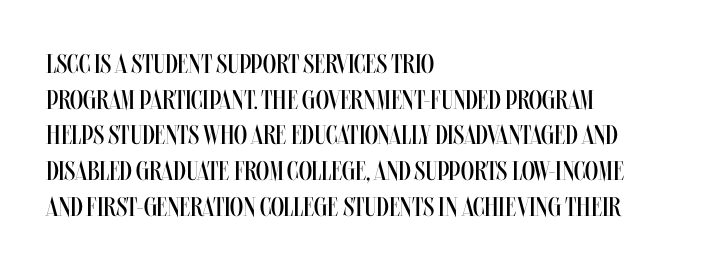
Notice how descenders clear the ascenders below comfortably — that's standard leading. Rule under the text: the space is simply empty. This rendering uses left alignment, leaving the right contour irregular. The type sits square on the baseline with zero lean. The font sits on the lighter half of the weight spectrum, regular included. The gaps between neighbouring characters are ordinary and unremarkable.
